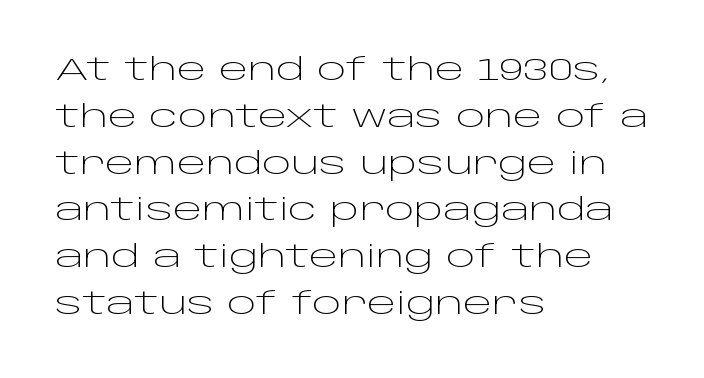
The image shows 31 px light, wide sans-serif type, upright; set left-aligned, normal line spacing (1.51x), normal letter spacing, not underlined; low stroke contrast and a large x-height.
